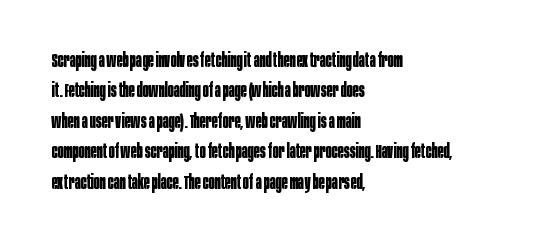
{"italic": "no", "bold": "yes", "underline": "no", "align": "left", "line_spacing": "normal", "line_spacing_ratio": 1.52, "letter_spacing": "normal", "letter_spacing_em": 0.0, "glyph_px": 20}
